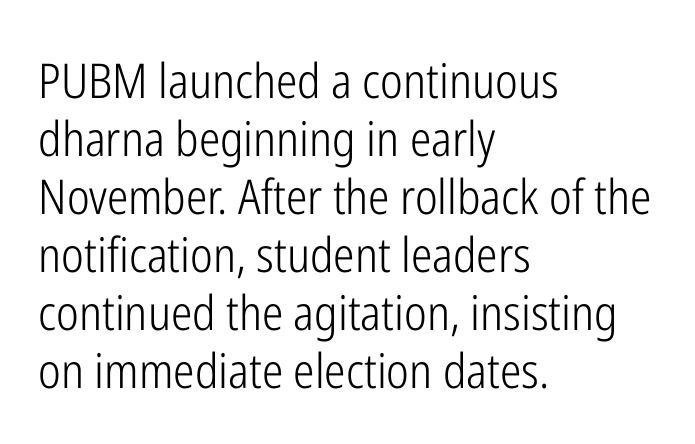
The image shows 48 px light, condensed sans-serif type, upright; set left-aligned, line spacing 1.21x, normal letter spacing, not underlined; low stroke contrast and a medium x-height.
